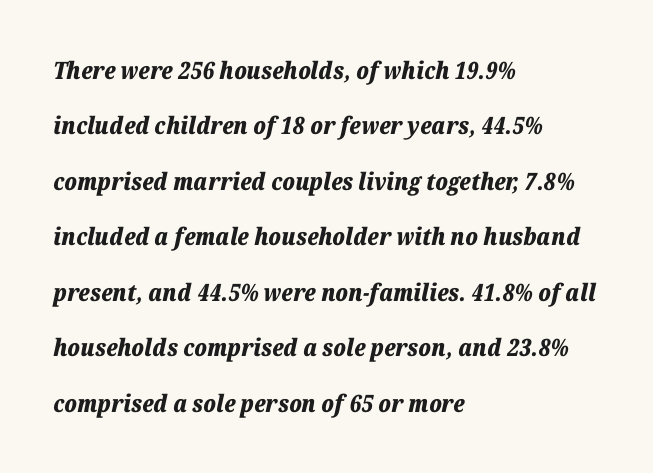
{"italic": "yes", "lean": "right", "slant_degrees": 12, "bold": "yes", "underline": "no", "align": "left", "line_spacing": "loose", "line_spacing_ratio": 2.31, "letter_spacing": "normal", "letter_spacing_em": 0.0, "glyph_px": 24}
